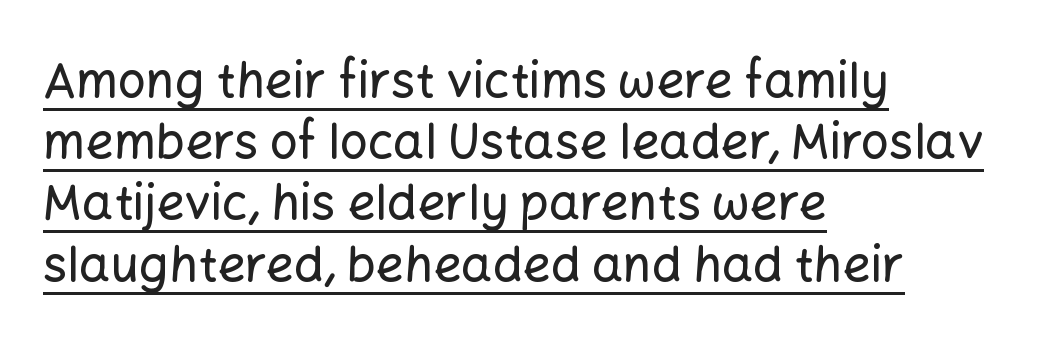
{"serif": "no", "italic": "no", "width": "normal", "stroke_contrast": "low", "x_height": "medium", "monospaced": "no", "underline": "yes", "align": "left", "line_spacing": "normal", "line_spacing_ratio": 1.25, "letter_spacing": "normal", "letter_spacing_em": 0.0, "glyph_px": 49}
